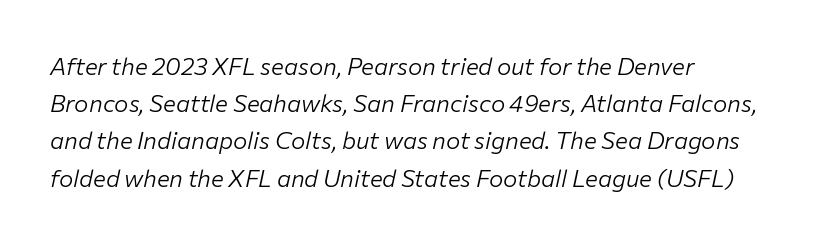
No extra tracking has been applied to these lines. The string is rendered with underlining switched off. Weight class: somewhere from thin through regular. An italicized treatment has been applied to the whole sample. Quick note: interline space is typical.
